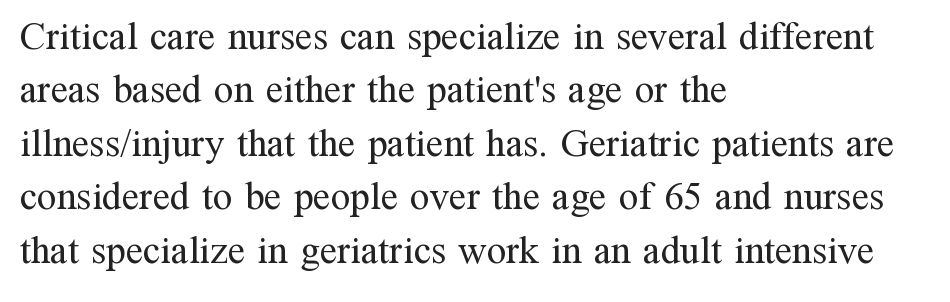
Rule under the text: the space is simply empty. How are the letters spaced? Ordinarily, with no added tracking. Honestly, the row spacing looks completely unremarkable. The rendering anchors every line to the left-hand side. A typesetter would call this proportional, since set widths differ per character.
